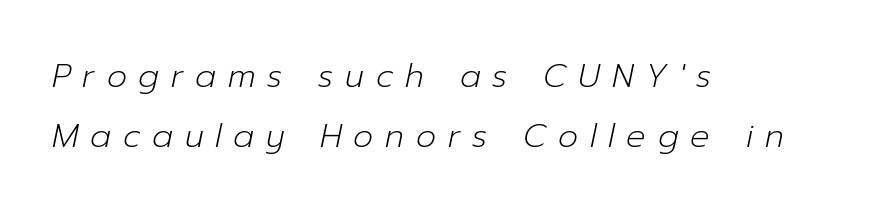
Q: Is the text bold? A: No.
Q: Is the text italic (slanted)? A: Yes, it leans right by about 12 degrees.
Q: Is the text underlined? A: No.
Q: How is the paragraph aligned? A: Left-aligned.
Q: Is the spacing between letters normal or unusually wide? A: Unusually wide.
Q: Width (condensed, normal, or wide)? A: Normal.
Q: Stroke contrast? A: Low.
Q: x-height? A: Medium.
Q: Monospaced? A: No.
